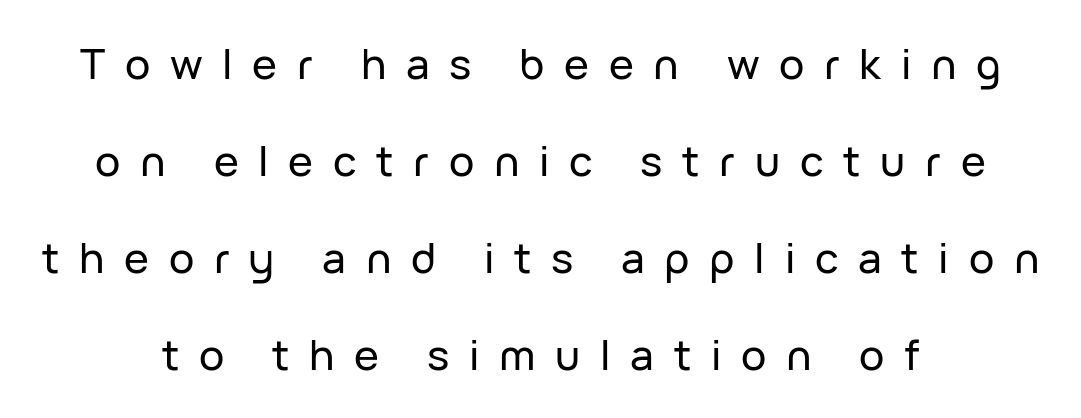
Spacing verdict: proportional, widths tailored to each character. Glance below the letters and you will spot only blank space. The letters stand upright; this is a roman face. To sum up the face: it is a sans, with no serifs.
